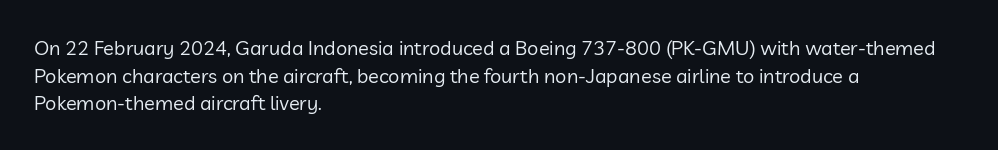
{"italic": "no", "bold": "no", "underline": "no", "align": "left", "line_spacing": "normal", "line_spacing_ratio": 1.38, "letter_spacing": "normal", "letter_spacing_em": 0.0, "glyph_px": 20}
